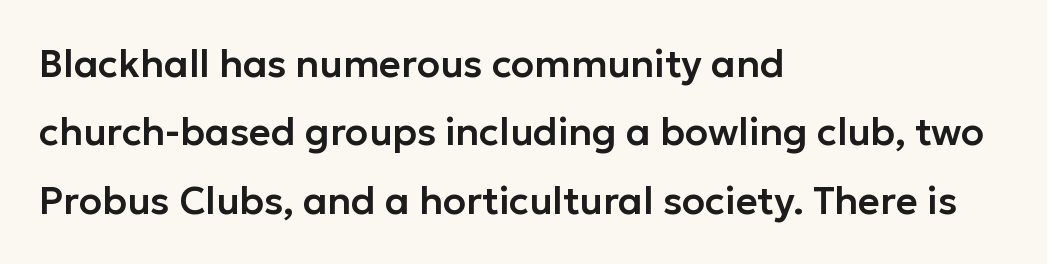
The image shows 38 px sans-serif type, upright; set left-aligned, line spacing 1.8x, normal letter spacing, not underlined; low stroke contrast and a medium x-height.
